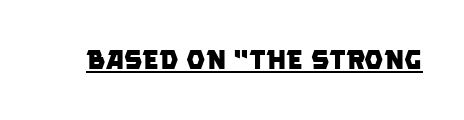
Between one letter and the next there's only the usual sliver of space. This rendering features underlined lettering. The characters look thick and weighty, a clear bold.
